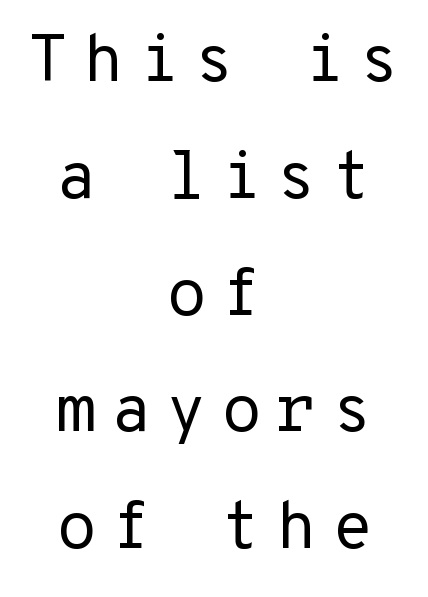
The whitespace from short lines is split evenly between both sides. Observe the wide spacing: letters keep a clear distance from each other. The letters march in equal steps, a hallmark of fixed-pitch type. The typeface chosen for these lines omits serifs. The baseline area is clear. The strokes are not fattened; the text isn't bold.
